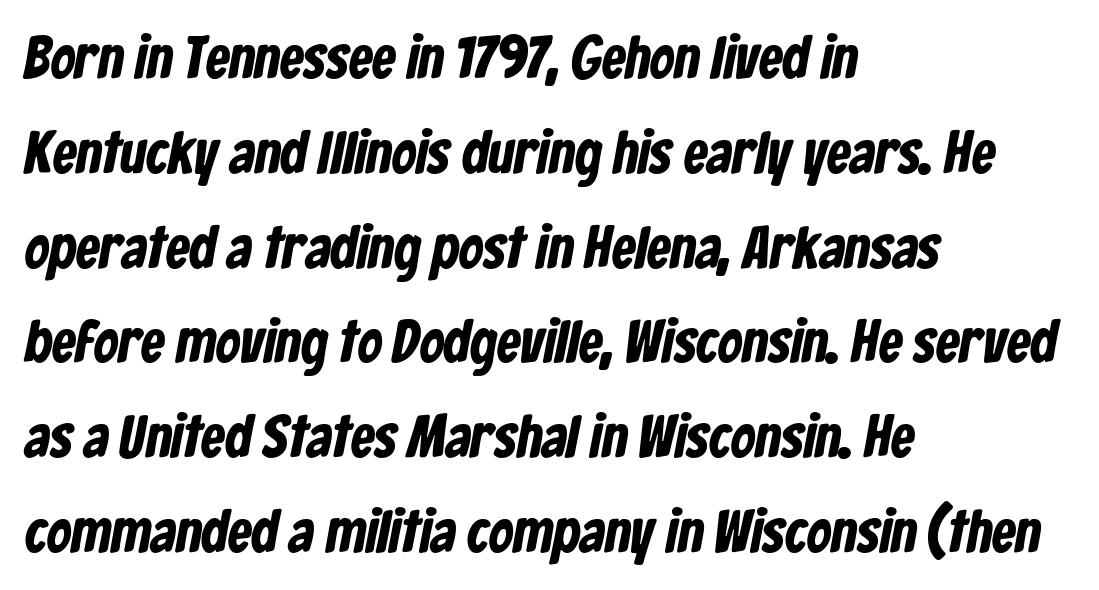
The image shows 60 px bold, condensed sans-serif type; set left-aligned, normal line spacing (1.58x), normal letter spacing, not underlined; low stroke contrast and a medium x-height.
